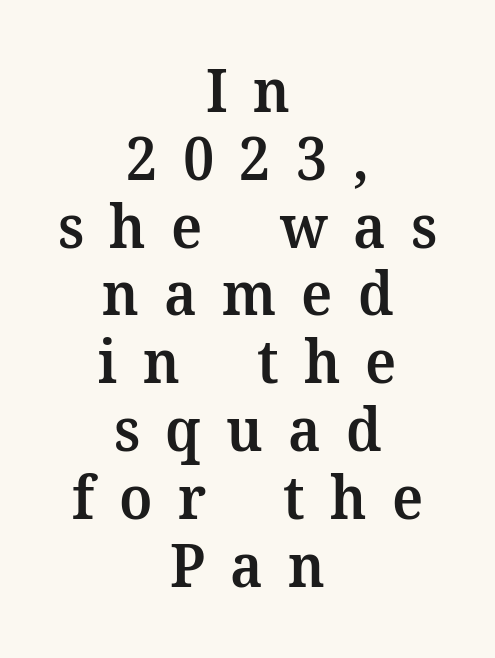
The image shows 60 px semibold serif type, upright; set centered, tight line spacing (1.13x), unusually wide letter spacing (+0.42 em), not underlined; medium stroke contrast and a medium x-height.
